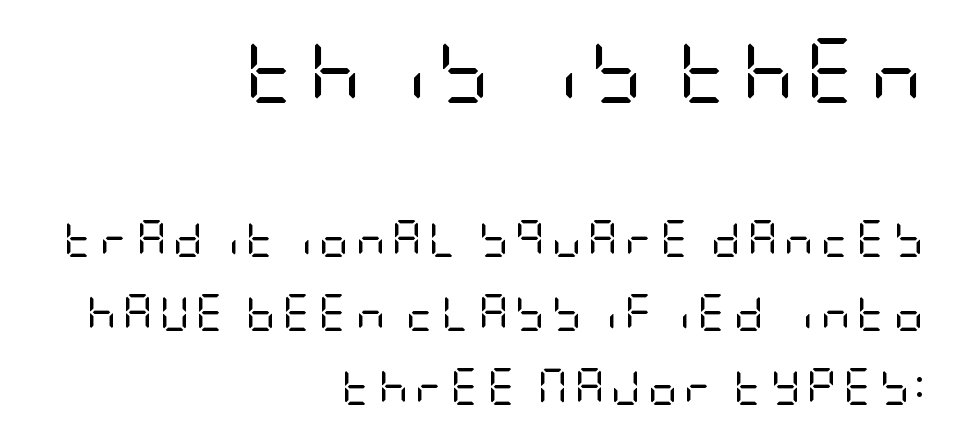
{"serif": "no", "italic": "no", "bold": "no", "weight": "regular", "width": "condensed", "stroke_contrast": "low", "x_height": "large", "underline": "no", "align": "right", "line_spacing": "loose", "line_spacing_ratio": 2.0, "larger_block": "first", "size_ratio": 1.76, "glyph_px": 65}
